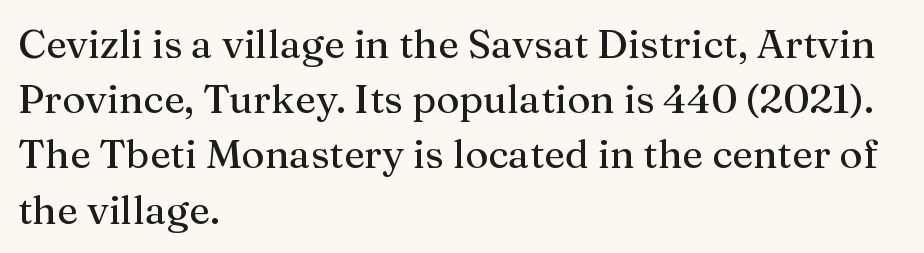
{"serif": "yes", "italic": "no", "width": "normal", "stroke_contrast": "medium", "x_height": "medium", "monospaced": "no", "underline": "no", "align": "left", "line_spacing": "normal", "line_spacing_ratio": 1.38, "letter_spacing": "normal", "letter_spacing_em": 0.0, "glyph_px": 40}
